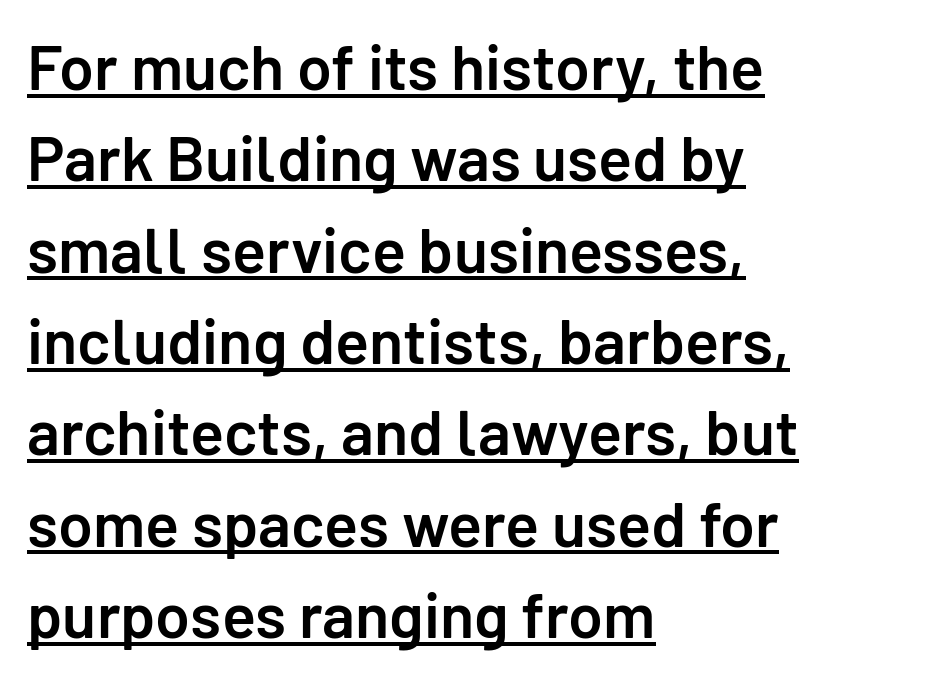
The image shows 63 px semibold sans-serif type, upright; set left-aligned, normal line spacing (1.45x), normal letter spacing, underlined; low stroke contrast and a medium x-height.
